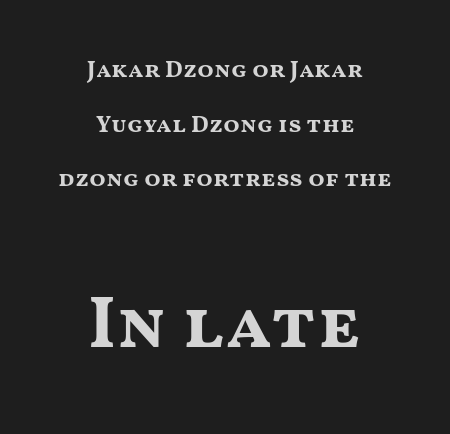
The image shows 73 px bold, wide sans-serif type, upright; set centered, loose line spacing (2.28x), normal letter spacing, not underlined; the second (bottom) block is 3.04x larger; medium stroke contrast and a medium x-height.
